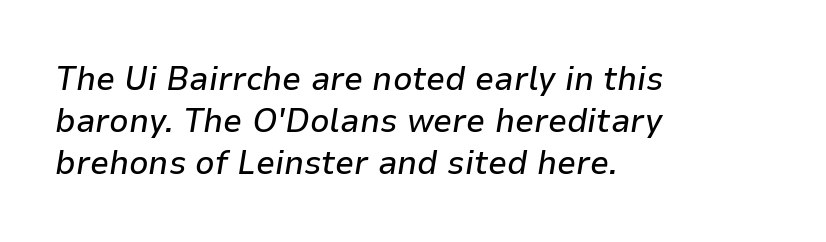
The image shows 34 px text type, italic (leaning right); set left-aligned, line spacing 1.24x, normal letter spacing, not underlined; low stroke contrast and a medium x-height.
